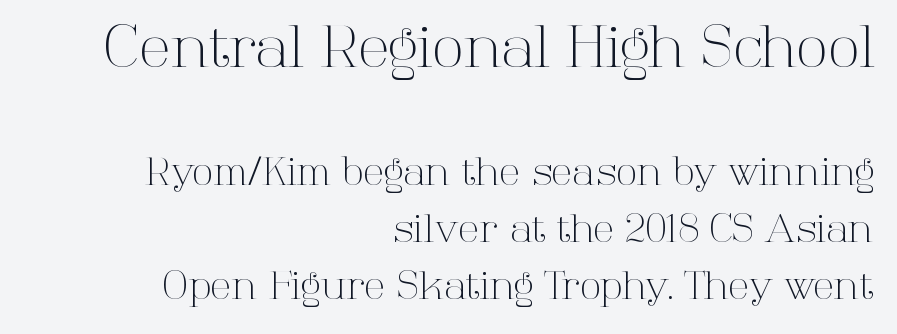
Q: Is the text bold? A: No.
Q: Is the text italic (slanted)? A: No, it is upright.
Q: Is the typeface a serif or a sans-serif typeface? A: Serif.
Q: Is the text underlined? A: No.
Q: How is the paragraph aligned? A: Right-aligned.
Q: Is the spacing between letters normal or unusually wide? A: Normal.
Q: Is the spacing between lines tight, normal or loose? A: Normal.
Q: Which block of text is set in a larger size, the first (top) or the second (bottom)? A: The first (top) one.
Q: Width (condensed, normal, or wide)? A: Normal.
Q: Stroke contrast? A: High.
Q: x-height? A: Medium.
Q: Monospaced? A: No.
